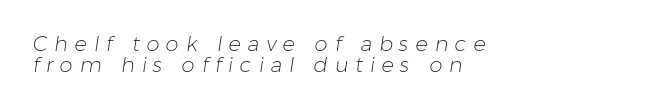
The type is letterspaced generously, with wide tracking. Whoever set this chose condensed vertical rhythm over breathing room. Unbolded letterforms with no extra heft. Clear beneath every line of the passage. Caption: multi-line text, flush left, ragged right.
